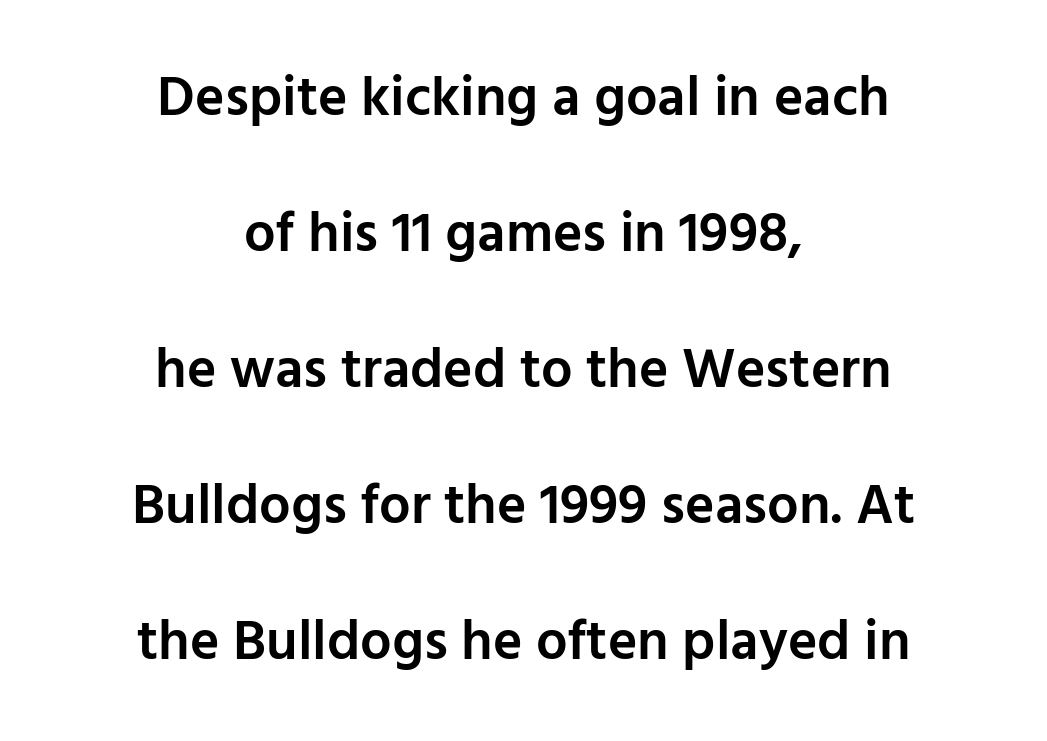
When letters stand straight like this, we call the style roman or upright. In terms of letterform style, serifs are entirely absent. Descender tails drop into unmarked territory. Students, observe: this is what heavily led, spacious text looks like. The typesetting leans somewhat heavy: a semibold.
